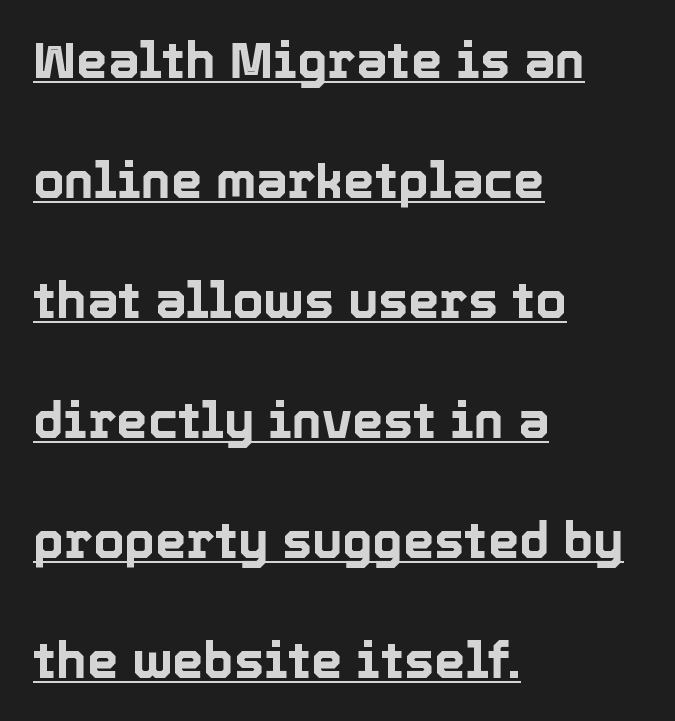
The image shows 50 px text type, upright; set left-aligned, loose line spacing (2.4x), normal letter spacing, underlined; a medium x-height.
